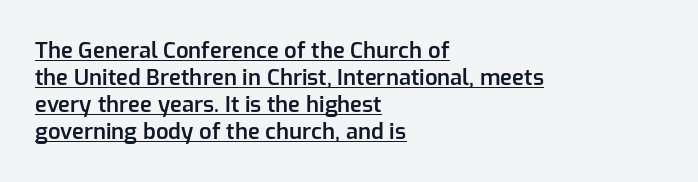
{"italic": "no", "bold": "semi", "underline": "yes", "align": "left", "line_spacing_ratio": 1.22, "letter_spacing": "normal", "letter_spacing_em": 0.0, "glyph_px": 22}
